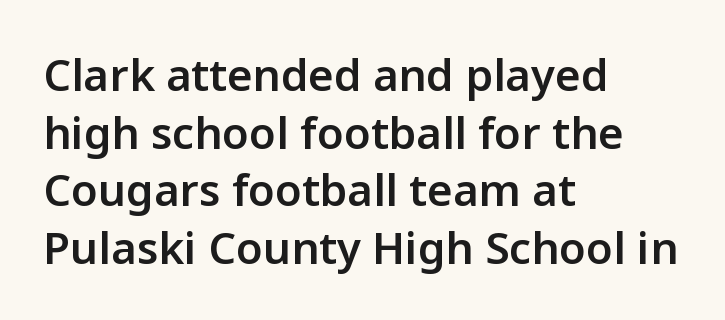
The image shows 44 px semibold sans-serif type, upright; set left-aligned, normal line spacing (1.31x), normal letter spacing, not underlined; low stroke contrast and a medium x-height.
